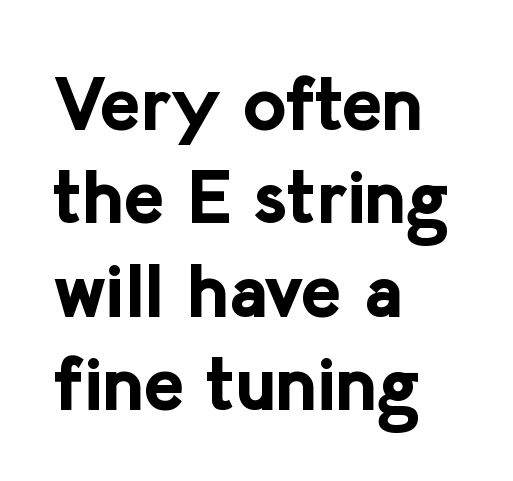
Q: Is the text bold? A: Yes.
Q: Is the text italic (slanted)? A: No, it is upright.
Q: Is the typeface a serif or a sans-serif typeface? A: Sans-serif.
Q: Is the text underlined? A: No.
Q: How is the paragraph aligned? A: Left-aligned.
Q: Is the spacing between letters normal or unusually wide? A: Normal.
Q: Width (condensed, normal, or wide)? A: Normal.
Q: Stroke contrast? A: Low.
Q: x-height? A: Medium.
Q: Monospaced? A: No.
